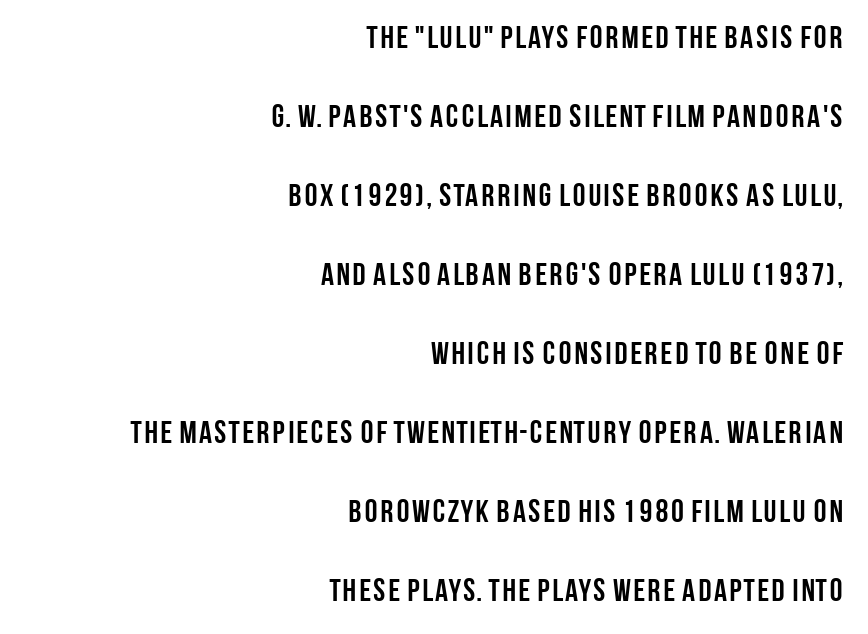
The image shows 32 px semibold, condensed sans-serif type, upright; set right-aligned, loose line spacing (2.47x), normal letter spacing, not underlined; low stroke contrast and a large x-height.
